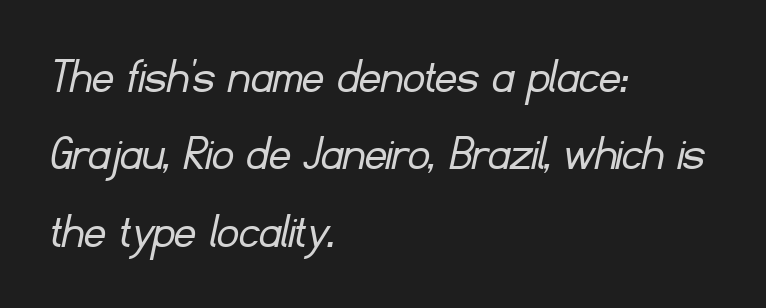
Classification — sans serif. Letter spacing: default. Horizontal bands of white between lines are of average thickness. A classic flush-left, rag-right setting is used for this passage. Nothing heavy about these letters — not bold at all. Here the designer chose a conventional face with non-uniform glyph widths.
